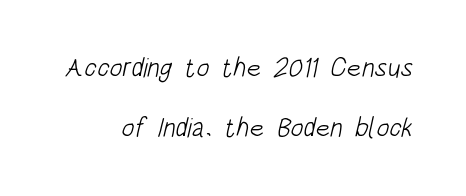
Nothing heavy about these letters — not bold at all. The type is set solid horizontally, with unmodified tracking. Baseline-to-baseline distance is far greater than the letter height. Clear beneath every line of the passage.
